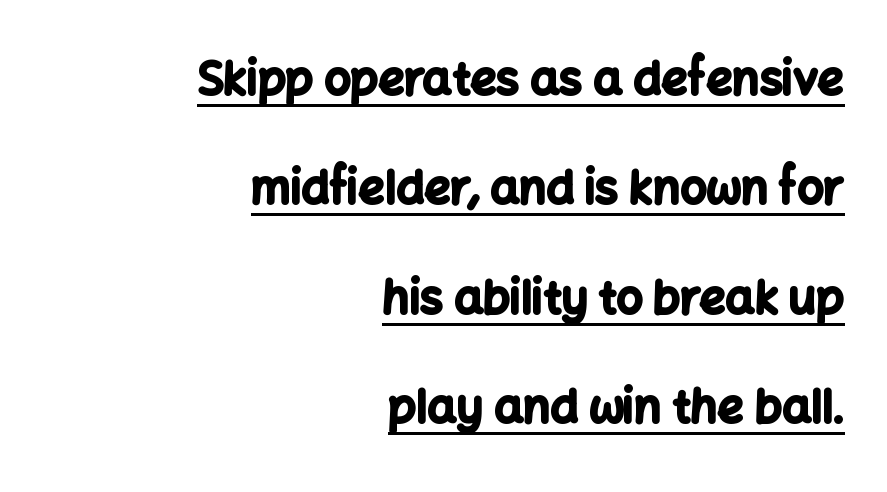
Q: Is the text bold? A: Yes.
Q: Is the text italic (slanted)? A: No, it is upright.
Q: Is the typeface a serif or a sans-serif typeface? A: Sans-serif.
Q: Is the text underlined? A: Yes.
Q: How is the paragraph aligned? A: Right-aligned.
Q: Is the spacing between letters normal or unusually wide? A: Normal.
Q: Is the spacing between lines tight, normal or loose? A: Loose.
Q: Width (condensed, normal, or wide)? A: Normal.
Q: Stroke contrast? A: Low.
Q: x-height? A: Medium.
Q: Monospaced? A: No.
